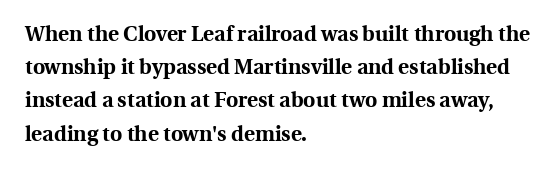
The font is running at its bold setting. Letters rest on an invisible, unmarked baseline. Students, note that the glyphs here touch the page at normal intervals. The rendering anchors every line to the left-hand side.
